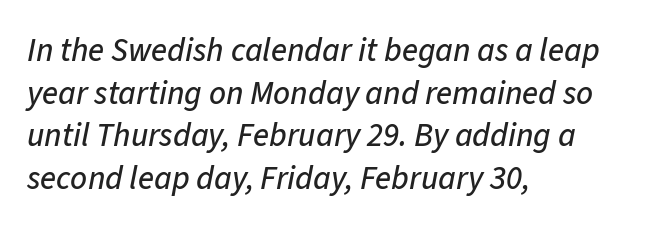
{"italic": "yes", "lean": "right", "slant_degrees": 11, "width": "normal", "stroke_contrast": "low", "x_height": "medium", "monospaced": "no", "underline": "no", "align": "left", "line_spacing": "normal", "line_spacing_ratio": 1.29, "letter_spacing": "normal", "letter_spacing_em": 0.0, "glyph_px": 33}
